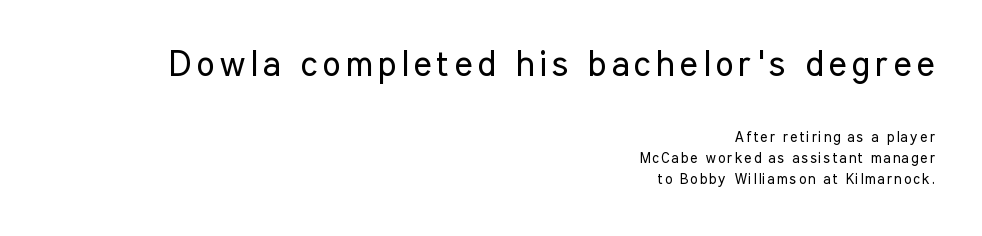
Q: Is the text bold? A: No.
Q: Is the text italic (slanted)? A: No, it is upright.
Q: Is the typeface a serif or a sans-serif typeface? A: Sans-serif.
Q: Is the text underlined? A: No.
Q: How is the paragraph aligned? A: Right-aligned.
Q: Is the spacing between lines tight, normal or loose? A: Normal.
Q: Which block of text is set in a larger size, the first (top) or the second (bottom)? A: The first (top) one.
Q: Width (condensed, normal, or wide)? A: Condensed.
Q: Stroke contrast? A: Low.
Q: x-height? A: Medium.
Q: Monospaced? A: No.
